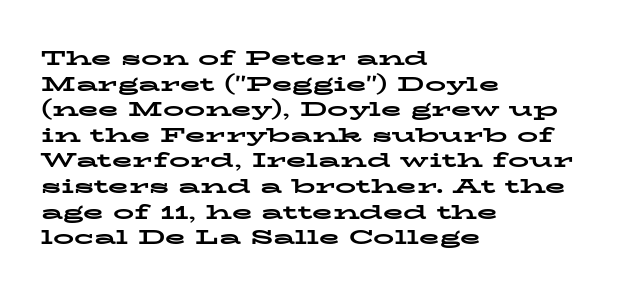
Is there any slant? The stems are plumb. The zone under the glyphs is completely vacant. Caption: bold face, heavy strokes. Each word holds together tightly as a unit, with standard inter-letter gaps. Does the copy run flush right? No — it runs flush left.
